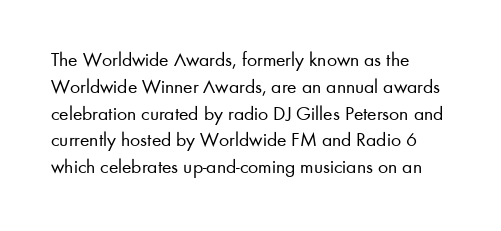
The image shows 20 px text type, upright; set left-aligned, normal line spacing (1.34x), normal letter spacing, not underlined.
